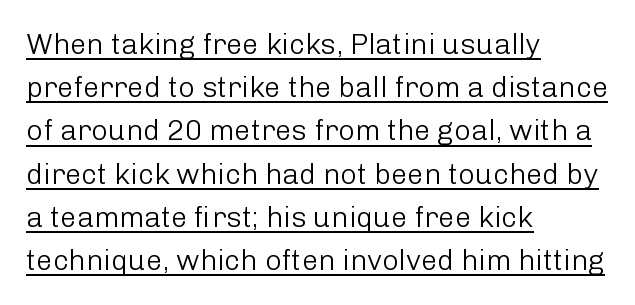
The image shows 29 px light sans-serif type, upright; set left-aligned, normal line spacing (1.49x), normal letter spacing, underlined; low stroke contrast and a medium x-height.
